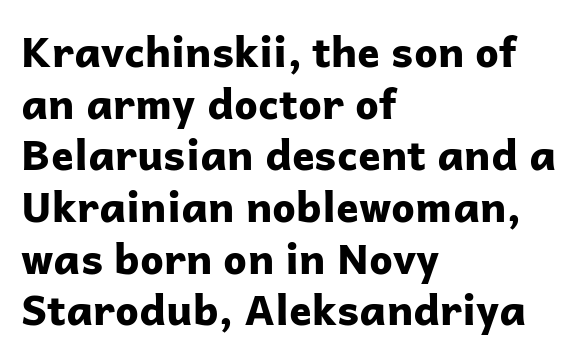
The image shows 42 px bold sans-serif type, upright; set left-aligned, line spacing 1.23x, normal letter spacing, not underlined; low stroke contrast and a medium x-height.
